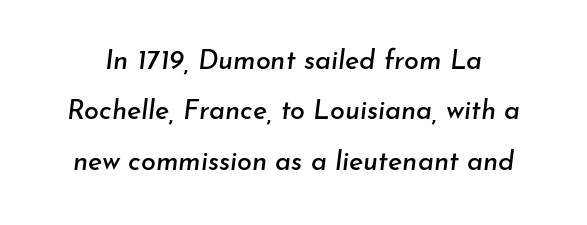
The image shows 27 px text type, italic (leaning right); set line spacing 1.87x, normal letter spacing, not underlined.
